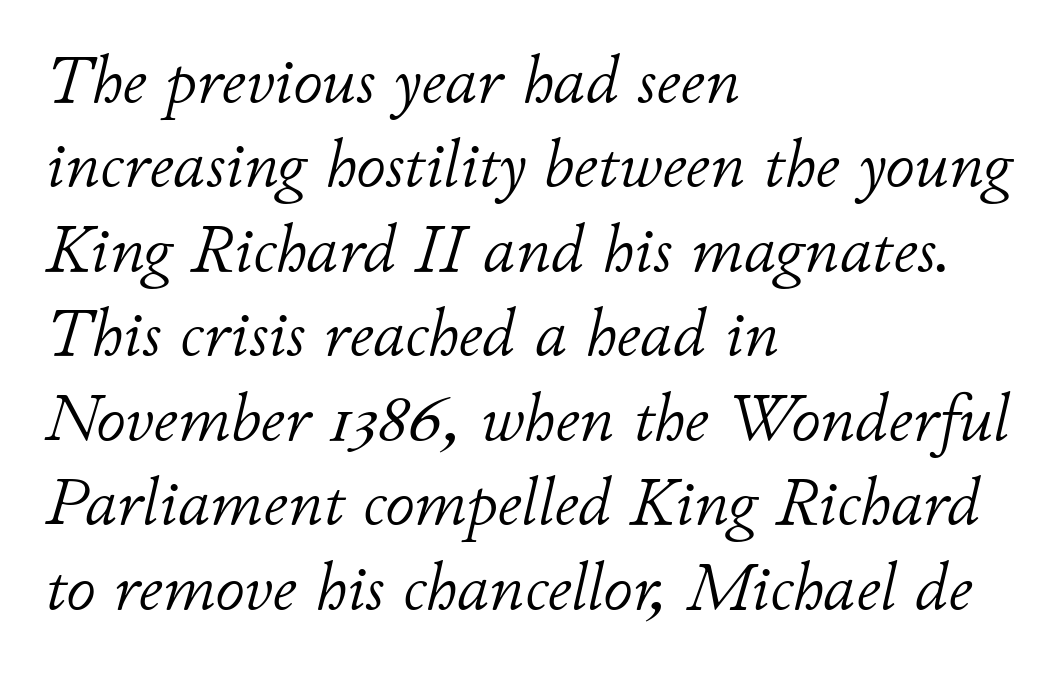
Q: Is the text bold? A: No.
Q: Is the text italic (slanted)? A: Yes, it leans right by about 11 degrees.
Q: Is the text underlined? A: No.
Q: How is the paragraph aligned? A: Left-aligned.
Q: Is the spacing between letters normal or unusually wide? A: Normal.
Q: Is the spacing between lines tight, normal or loose? A: Normal.
Q: Width (condensed, normal, or wide)? A: Normal.
Q: Stroke contrast? A: Low.
Q: x-height? A: Small.
Q: Monospaced? A: No.
